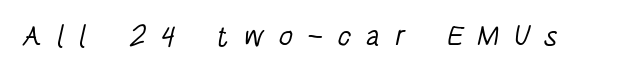
{"serif": "no", "bold": "no", "weight": "light", "width": "condensed", "stroke_contrast": "low", "x_height": "large", "monospaced": "no", "underline": "no", "letter_spacing": "wide", "letter_spacing_em": 0.49, "glyph_px": 29}
